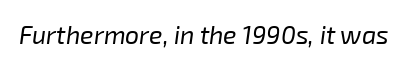
Stroke mass is kept to a normal reading level or below. Nothing unusual about the tracking: characters are spaced as the font intends. The lettering tilts uniformly, giving the passage an italic look. The specimen omits any rule beneath the text block's lines.
